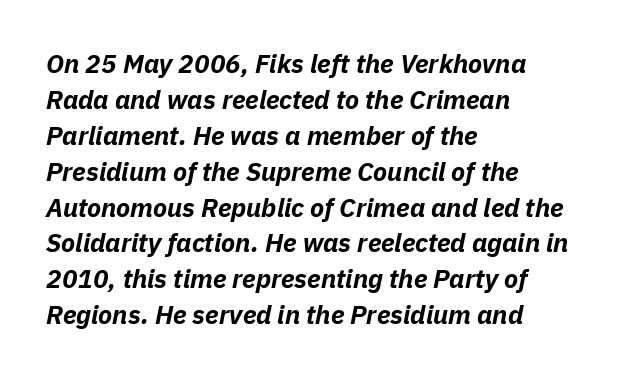
The image shows 26 px bold type, italic (leaning right); set left-aligned, normal line spacing (1.38x), normal letter spacing, not underlined.
